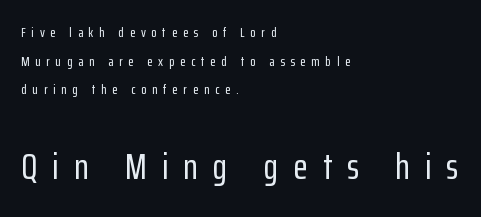
The image shows 37 px condensed sans-serif type, upright; set left-aligned, loose line spacing (2.05x), unusually wide letter spacing (+0.41 em), not underlined; the second (bottom) block is 2.64x larger; low stroke contrast and a medium x-height.
